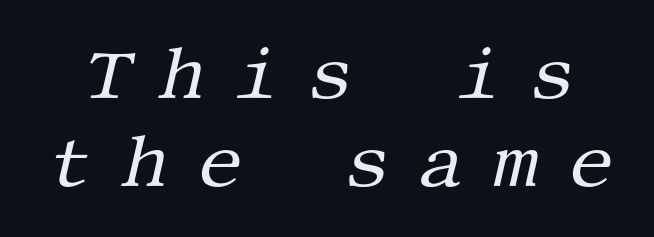
Q: Is the text bold? A: No.
Q: Is the text italic (slanted)? A: Yes, it leans right by about 13 degrees.
Q: Is the typeface a serif or a sans-serif typeface? A: Serif.
Q: Is the text underlined? A: No.
Q: Is the spacing between letters normal or unusually wide? A: Unusually wide.
Q: Width (condensed, normal, or wide)? A: Normal.
Q: Stroke contrast? A: Medium.
Q: x-height? A: Large.
